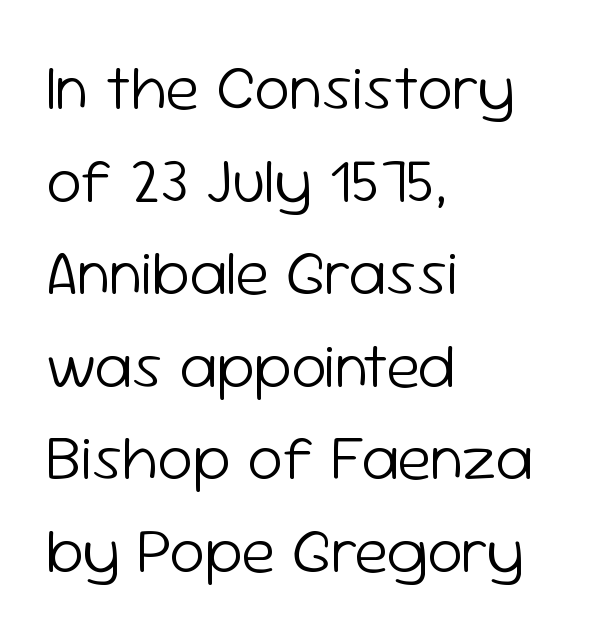
Letters rest on an invisible, unmarked baseline. The gaps between neighbouring characters are ordinary and unremarkable. Serifs: no, the terminals of the letterforms are clean. These lines are rendered in a variable-pitch font. Is there any slant? The stems are plumb. Unbolded letterforms with no extra heft.
